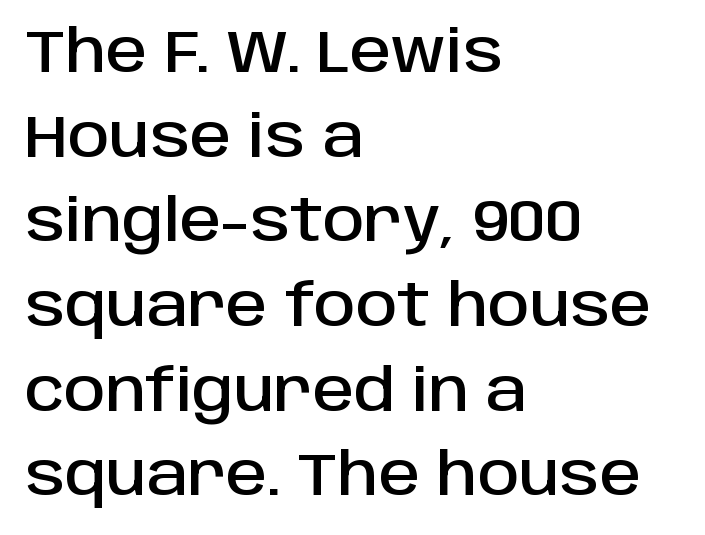
The image shows 58 px sans-serif type, upright; set left-aligned, normal line spacing (1.46x), normal letter spacing, not underlined; low stroke contrast and a large x-height.
